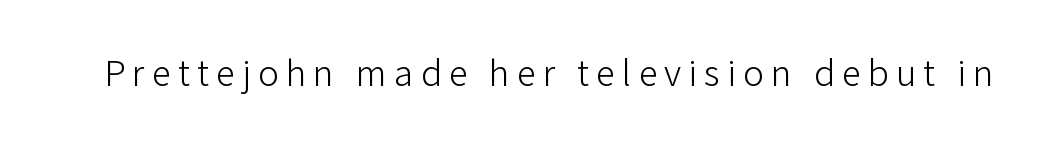
The image shows 35 px light sans-serif type, upright; set unusually wide letter spacing (+0.2 em), not underlined; low stroke contrast and a medium x-height.
